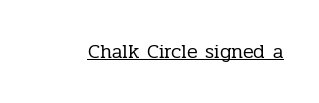
Q: Is the text bold? A: No.
Q: Is the text italic (slanted)? A: No, it is upright.
Q: Is the text underlined? A: Yes.
Q: Is the spacing between letters normal or unusually wide? A: Normal.
